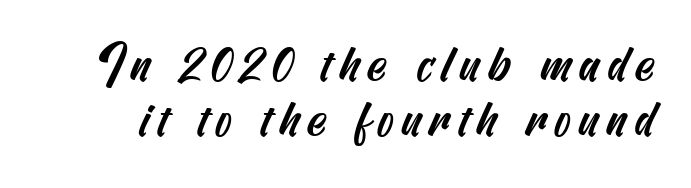
Leading is clearly below the norm, producing a dense column. A bare baseline throughout the passage. The typeface chosen for these lines omits serifs.
